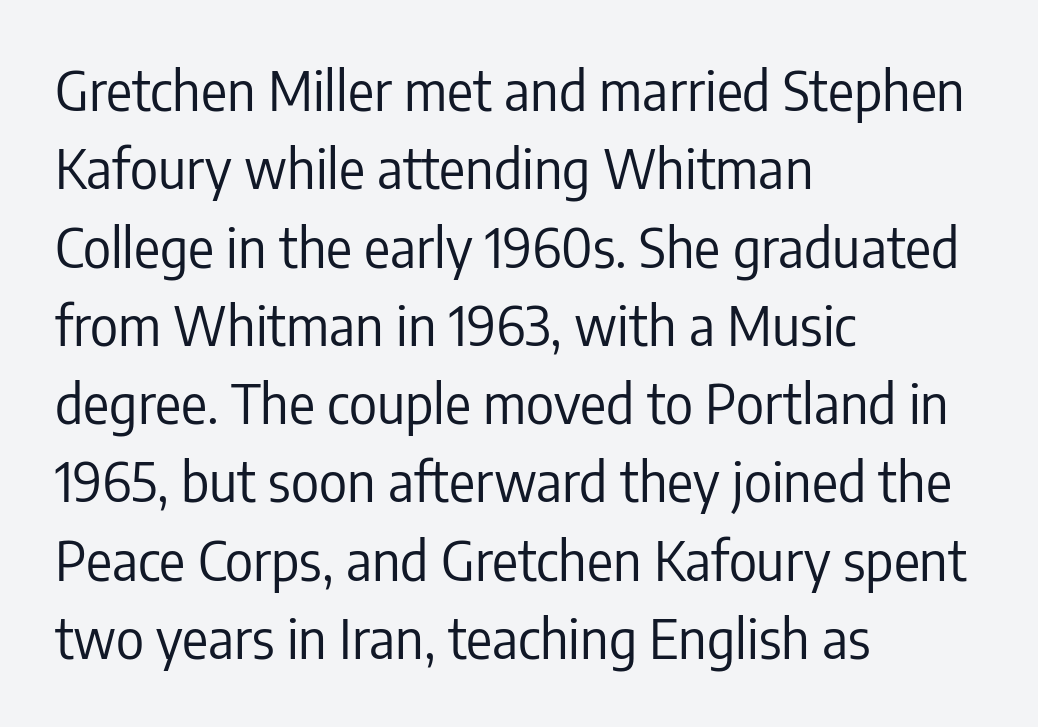
{"serif": "no", "italic": "no", "bold": "no", "weight": "regular", "width": "condensed", "stroke_contrast": "low", "x_height": "medium", "monospaced": "no", "underline": "no", "align": "left", "line_spacing": "normal", "line_spacing_ratio": 1.45, "letter_spacing": "normal", "letter_spacing_em": 0.0, "glyph_px": 54}
